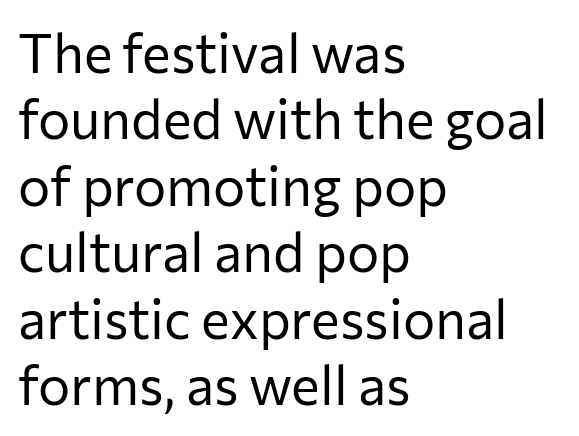
The image shows 54 px regular-weight sans-serif type, upright; set left-aligned, line spacing 1.23x, normal letter spacing, not underlined; low stroke contrast and a medium x-height.
